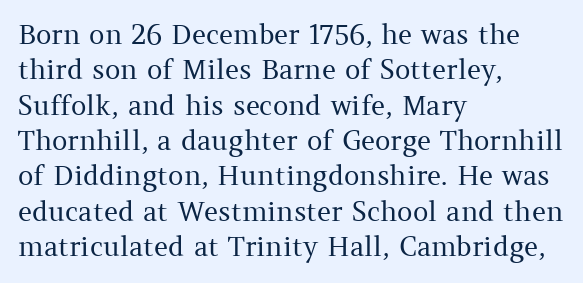
{"italic": "no", "bold": "no", "underline": "no", "align": "left", "line_spacing": "normal", "line_spacing_ratio": 1.31, "letter_spacing": "normal", "letter_spacing_em": 0.0, "glyph_px": 27}
